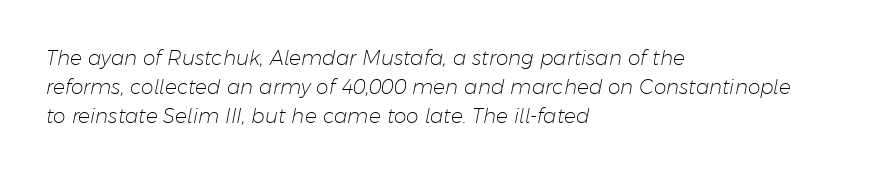
{"italic": "yes", "lean": "right", "slant_degrees": 11, "bold": "no", "underline": "no", "align": "left", "line_spacing": "normal", "line_spacing_ratio": 1.44, "letter_spacing": "normal", "letter_spacing_em": 0.0, "glyph_px": 20}
